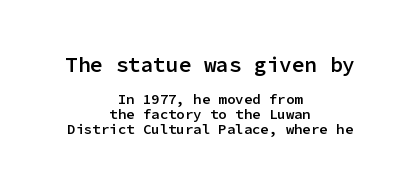
Q: Is the text bold? A: Semi-bold.
Q: Is the text italic (slanted)? A: No, it is upright.
Q: Is the text underlined? A: No.
Q: How is the paragraph aligned? A: Centered.
Q: Is the spacing between letters normal or unusually wide? A: Normal.
Q: Is the spacing between lines tight, normal or loose? A: Tight.
Q: Which block of text is set in a larger size, the first (top) or the second (bottom)? A: The first (top) one.
